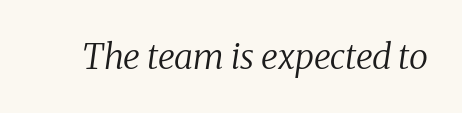
{"serif": "yes", "italic": "yes", "lean": "right", "slant_degrees": 8, "bold": "no", "weight": "regular", "width": "normal", "stroke_contrast": "medium", "x_height": "medium", "monospaced": "no", "underline": "no", "letter_spacing": "normal", "letter_spacing_em": 0.0, "glyph_px": 35}
